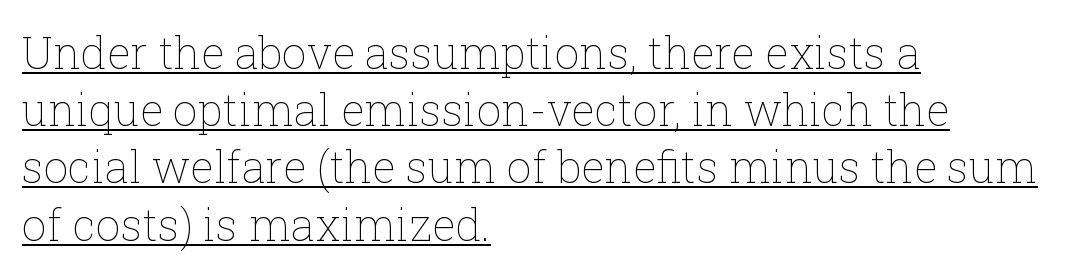
{"italic": "no", "bold": "no", "weight": "thin", "width": "normal", "stroke_contrast": "low", "x_height": "medium", "monospaced": "no", "underline": "yes", "align": "left", "line_spacing": "normal", "line_spacing_ratio": 1.3, "letter_spacing": "normal", "letter_spacing_em": 0.0, "glyph_px": 44}
